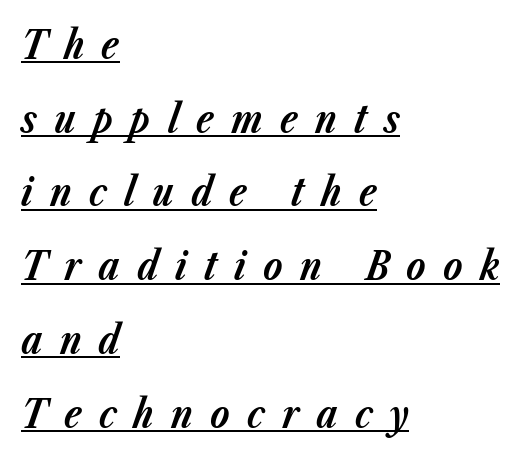
{"italic": "yes", "lean": "right", "slant_degrees": 23, "bold": "yes", "weight": "bold", "width": "normal", "stroke_contrast": "low", "x_height": "medium", "monospaced": "no", "underline": "yes", "align": "left", "line_spacing_ratio": 1.89, "letter_spacing": "wide", "letter_spacing_em": 0.44, "glyph_px": 39}
